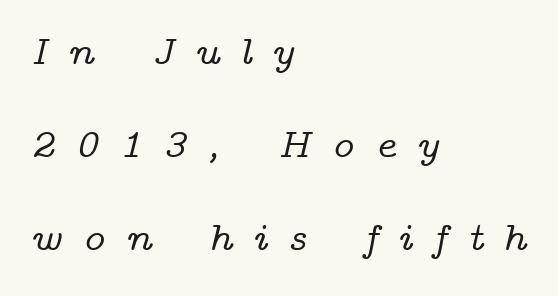
The image shows 40 px wide serif type, italic (leaning right); set left-aligned, loose line spacing (2.32x), unusually wide letter spacing (+0.49 em), not underlined; low stroke contrast and a medium x-height.
